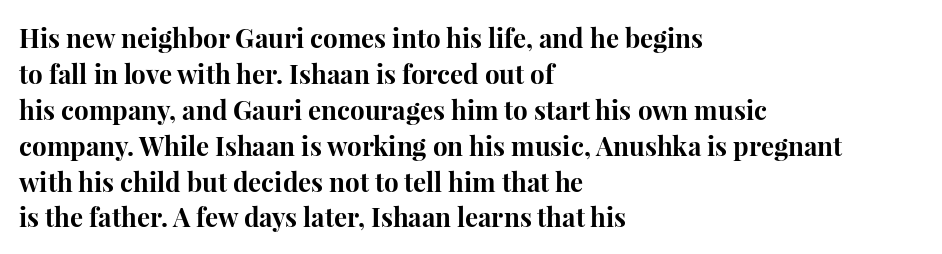
Weight: bold. Inter-character spacing is left at the font's built-in metrics. Check the space under the baseline: it is left empty. These lines sit exactly where default settings would place them. Compared with a centered layout, this one pins lines to the left instead.
